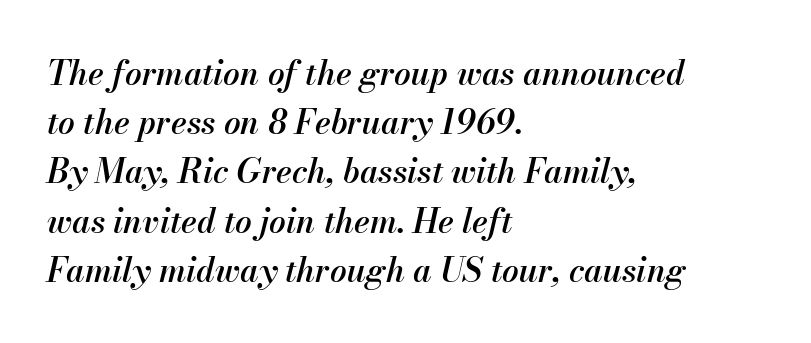
Type without underlining. Each letter keeps its own natural width here, so spacing adapts to shape. Style check: oblique. The paragraph shown leans on its left margin. The face used here is rendered with its standard letterfit.
